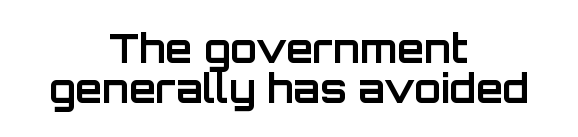
The image shows 39 px bold sans-serif type, upright; set centered, tight line spacing (1.03x), normal letter spacing, not underlined; low stroke contrast and a large x-height.
